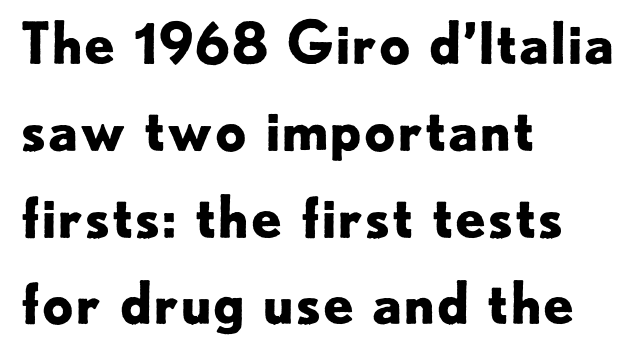
Unlike a traditional serif, this face leaves its strokes unadorned. The gaps between neighbouring characters are ordinary and unremarkable. The lines sit at an ordinary, default distance from one another. This sample has the flowing, uneven cadence of proportional lettering. Underline: absent. Summary of weight: heavy, a full bold.
